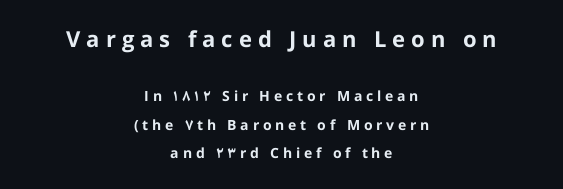
Baseline-to-baseline distance is far greater than the letter height. Horizontal alignment here is central, giving a formal, balanced look. Beneath every word, the page is bare. Words appear elongated and porous because spacing is wide.
